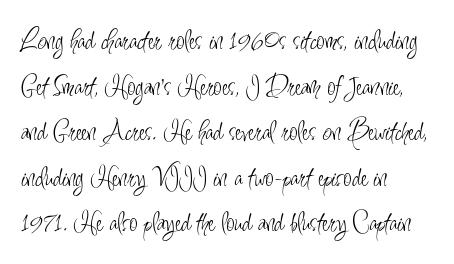
No word sits above an underline. Heft: none added — not bold. Each new line begins a customary step beneath the previous one. In terms of letterspacing, this is plain default setting.
